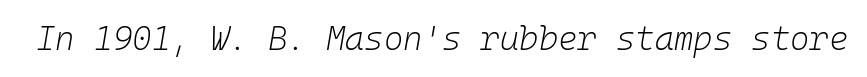
The image shows 33 px light type, italic (leaning right), monospaced; set normal letter spacing, not underlined; low stroke contrast and a medium x-height.
